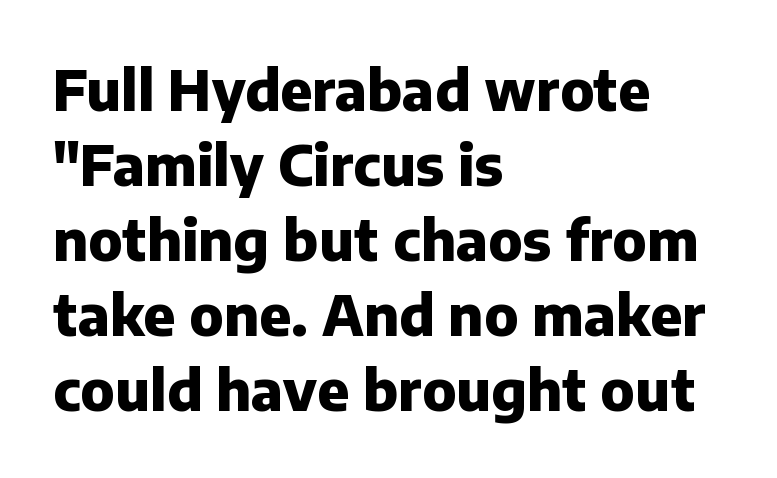
Q: Is the text bold? A: Yes.
Q: Is the text italic (slanted)? A: No, it is upright.
Q: Is the typeface a serif or a sans-serif typeface? A: Sans-serif.
Q: Is the text underlined? A: No.
Q: How is the paragraph aligned? A: Left-aligned.
Q: Is the spacing between letters normal or unusually wide? A: Normal.
Q: Is the spacing between lines tight, normal or loose? A: Normal.
Q: Width (condensed, normal, or wide)? A: Normal.
Q: Stroke contrast? A: Low.
Q: x-height? A: Medium.
Q: Monospaced? A: No.
